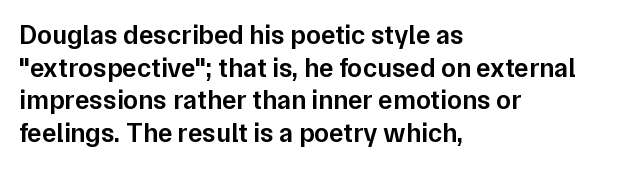
The image shows 27 px text type, upright; set left-aligned, line spacing 1.21x, normal letter spacing, not underlined.
